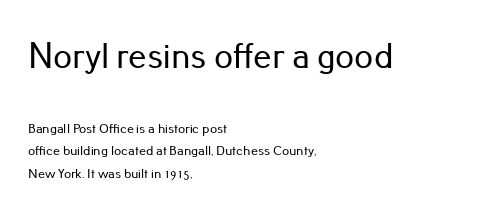
Q: Is the text italic (slanted)? A: No, it is upright.
Q: Is the typeface a serif or a sans-serif typeface? A: Sans-serif.
Q: Is the text underlined? A: No.
Q: How is the paragraph aligned? A: Left-aligned.
Q: Is the spacing between letters normal or unusually wide? A: Normal.
Q: Is the spacing between lines tight, normal or loose? A: Normal.
Q: Which block of text is set in a larger size, the first (top) or the second (bottom)? A: The first (top) one.
Q: Width (condensed, normal, or wide)? A: Normal.
Q: Stroke contrast? A: Low.
Q: x-height? A: Small.
Q: Monospaced? A: No.
